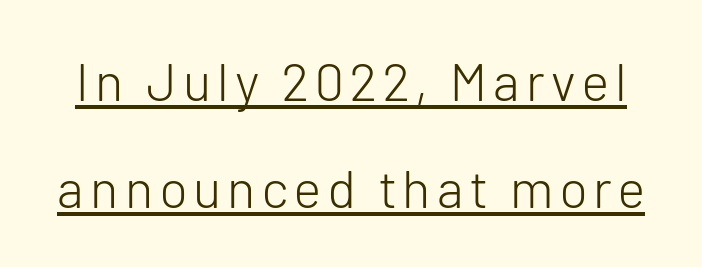
Counters stay open thanks to moderate or lighter strokes. Each letter keeps its own natural width here, so spacing adapts to shape. Honestly, the underline is the first thing you notice here. Serif or sans? Sans — the stroke terminals are bare. How would I describe the line gaps? Wide and relaxed. It's the straight-up-and-down kind of type.
